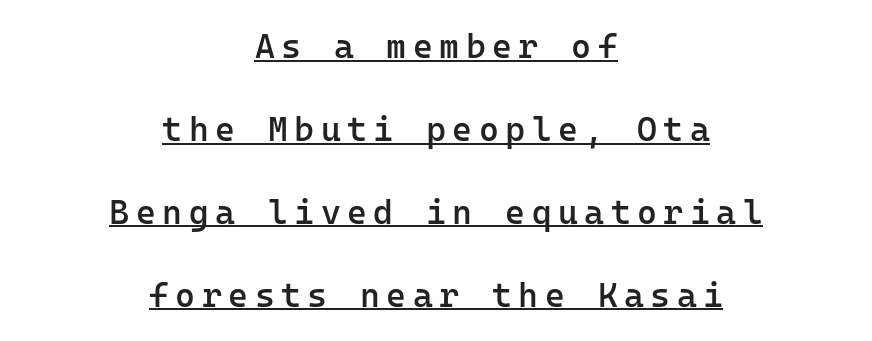
Q: Is the text bold? A: Semi-bold.
Q: Is the text italic (slanted)? A: No, it is upright.
Q: Is the typeface a serif or a sans-serif typeface? A: Sans-serif.
Q: Is the text underlined? A: Yes.
Q: How is the paragraph aligned? A: Centered.
Q: Is the spacing between lines tight, normal or loose? A: Loose.
Q: Width (condensed, normal, or wide)? A: Normal.
Q: Stroke contrast? A: Low.
Q: x-height? A: Medium.
Q: Monospaced? A: Yes.
